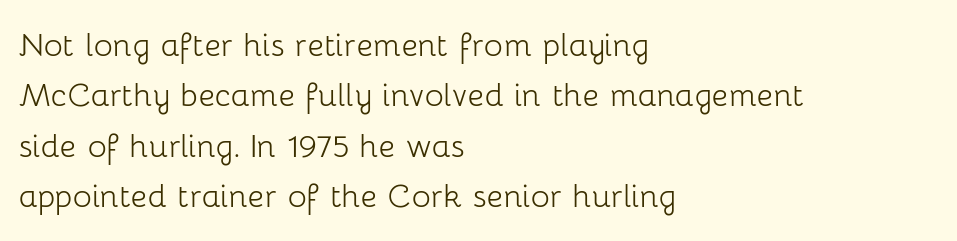
Q: Is the text bold? A: No.
Q: Is the text italic (slanted)? A: No, it is upright.
Q: Is the typeface a serif or a sans-serif typeface? A: Sans-serif.
Q: Is the text underlined? A: No.
Q: How is the paragraph aligned? A: Left-aligned.
Q: Is the spacing between letters normal or unusually wide? A: Normal.
Q: Is the spacing between lines tight, normal or loose? A: Normal.
Q: Width (condensed, normal, or wide)? A: Normal.
Q: Stroke contrast? A: Low.
Q: x-height? A: Medium.
Q: Monospaced? A: No.
